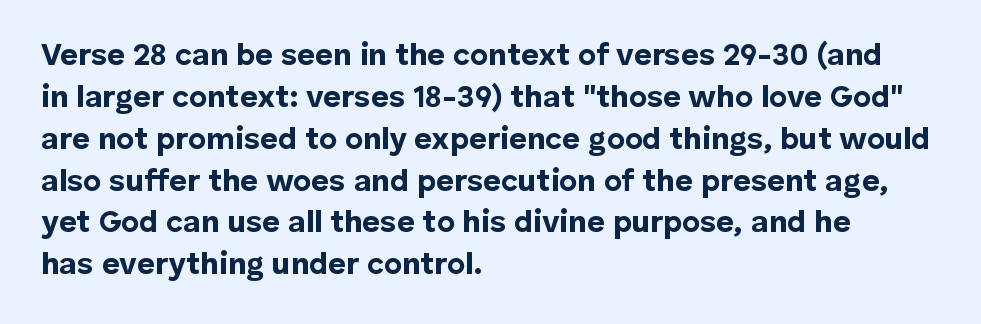
The area under the type is left untouched. Students, observe: this is what conventionally led text looks like. The letters advance in unequal steps, a hallmark of proportional type. Typesetter's note: full bold, strokes at maximum text heaviness. Nope, no serifs anywhere on these letters.
